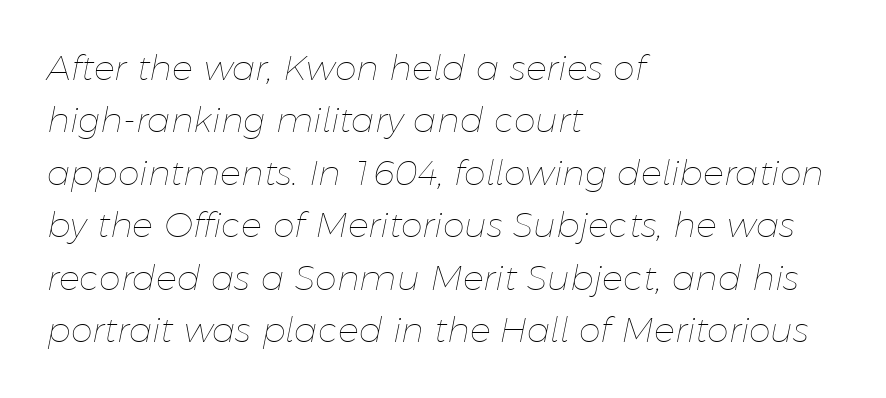
The image shows 35 px thin type, italic (leaning right); set left-aligned, normal line spacing (1.5x), normal letter spacing, not underlined; low stroke contrast and a medium x-height.
